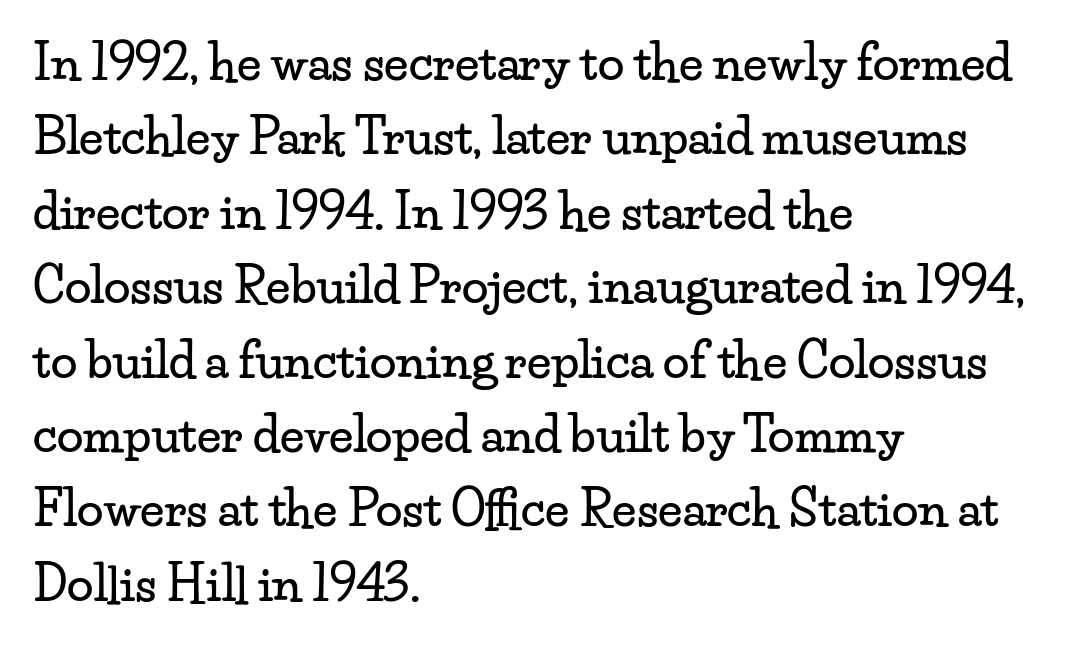
Q: Is the text italic (slanted)? A: No, it is upright.
Q: Is the typeface a serif or a sans-serif typeface? A: Serif.
Q: Is the text underlined? A: No.
Q: How is the paragraph aligned? A: Left-aligned.
Q: Is the spacing between letters normal or unusually wide? A: Normal.
Q: Is the spacing between lines tight, normal or loose? A: Normal.
Q: Width (condensed, normal, or wide)? A: Wide.
Q: Stroke contrast? A: Low.
Q: x-height? A: Small.
Q: Monospaced? A: No.
